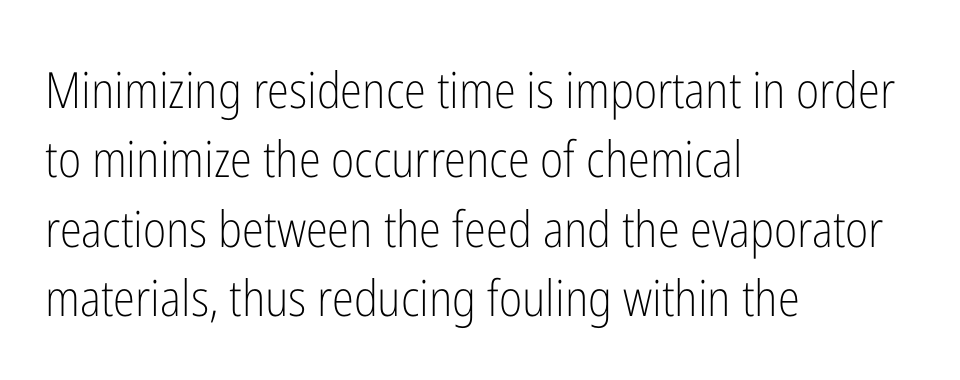
{"serif": "no", "italic": "no", "bold": "no", "weight": "light", "width": "condensed", "stroke_contrast": "low", "x_height": "medium", "monospaced": "no", "underline": "no", "align": "left", "line_spacing": "normal", "line_spacing_ratio": 1.39, "letter_spacing": "normal", "letter_spacing_em": 0.0, "glyph_px": 50}
